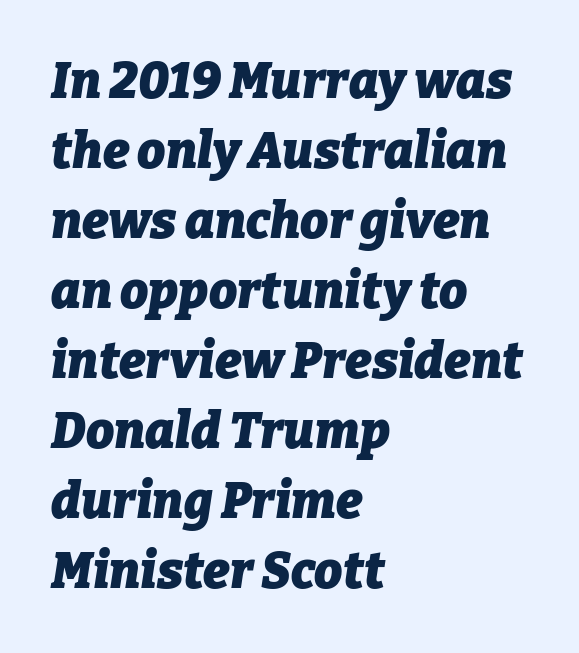
The image shows 50 px heavy type, italic (leaning right); set left-aligned, normal line spacing (1.4x), normal letter spacing, not underlined; low stroke contrast and a medium x-height.
